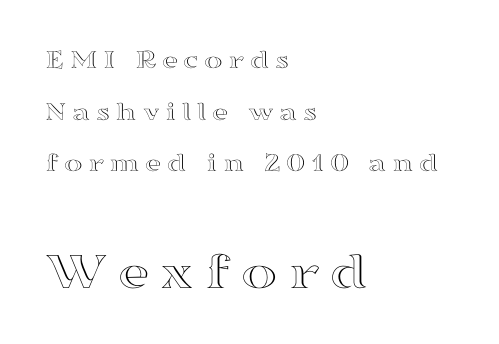
The area under the type is left untouched. The paragraph has a hard left edge and a soft right edge. Character widths vary here, with narrow letters taking less room than wide ones. Is there any slant? The stems are plumb. You get the small type first, then a jump to larger type.
